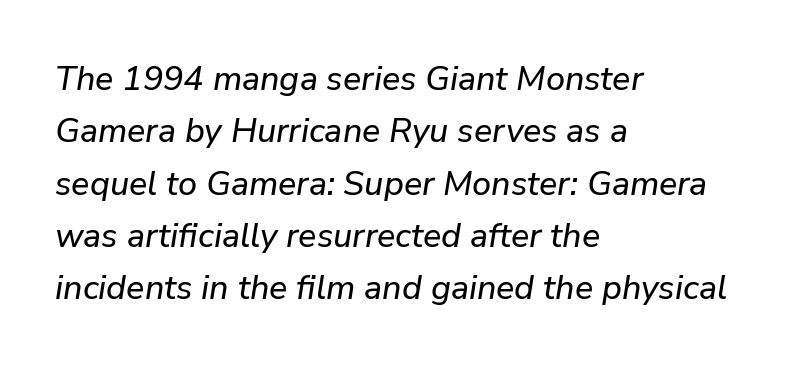
Q: Is the text italic (slanted)? A: Yes, it leans right by about 9 degrees.
Q: Is the text underlined? A: No.
Q: How is the paragraph aligned? A: Left-aligned.
Q: Is the spacing between letters normal or unusually wide? A: Normal.
Q: Is the spacing between lines tight, normal or loose? A: Normal.
Q: Width (condensed, normal, or wide)? A: Normal.
Q: Stroke contrast? A: Low.
Q: x-height? A: Medium.
Q: Monospaced? A: No.
